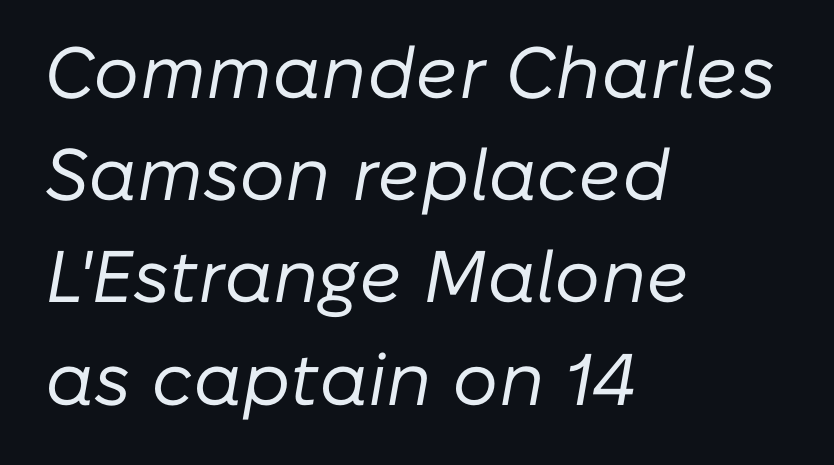
Q: Is the text bold? A: No.
Q: Is the text italic (slanted)? A: Yes, it leans right by about 10 degrees.
Q: Is the text underlined? A: No.
Q: How is the paragraph aligned? A: Left-aligned.
Q: Is the spacing between letters normal or unusually wide? A: Normal.
Q: Is the spacing between lines tight, normal or loose? A: Normal.
Q: Width (condensed, normal, or wide)? A: Normal.
Q: Stroke contrast? A: Low.
Q: x-height? A: Medium.
Q: Monospaced? A: No.
